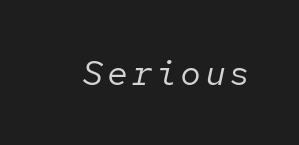
The image shows 35 px regular-weight type, italic (leaning right), monospaced; set not underlined; low stroke contrast and a medium x-height.
